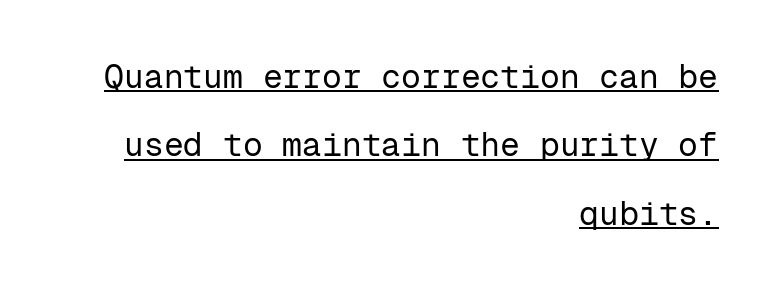
The image shows 33 px regular-weight sans-serif type, upright, monospaced; set right-aligned, loose line spacing (2.07x), normal letter spacing, underlined; low stroke contrast and a medium x-height.
